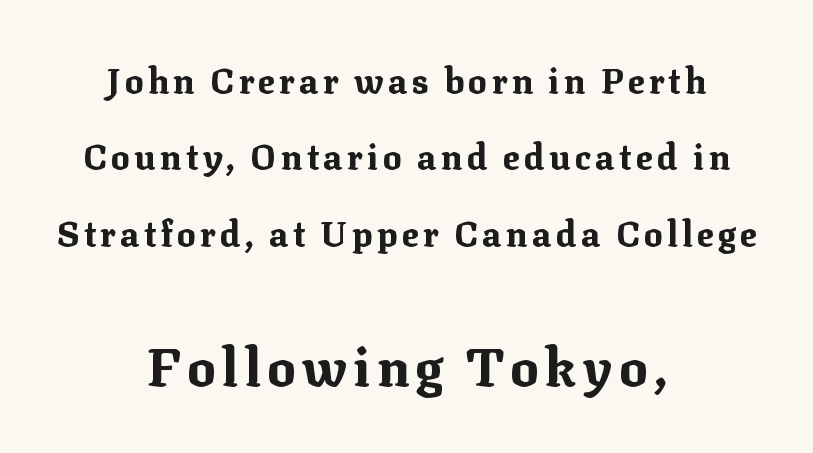
The image shows 53 px bold serif type, upright; set centered, loose line spacing (2.18x), not underlined; the second (bottom) block is 1.51x larger; medium stroke contrast and a medium x-height.
